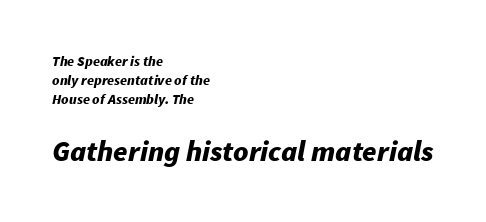
{"italic": "yes", "lean": "right", "slant_degrees": 11, "bold": "yes", "weight": "bold", "width": "normal", "stroke_contrast": "low", "x_height": "medium", "monospaced": "no", "underline": "no", "align": "left", "line_spacing": "normal", "line_spacing_ratio": 1.36, "letter_spacing": "normal", "letter_spacing_em": 0.0, "larger_block": "second", "size_ratio": 2.07, "glyph_px": 29}
